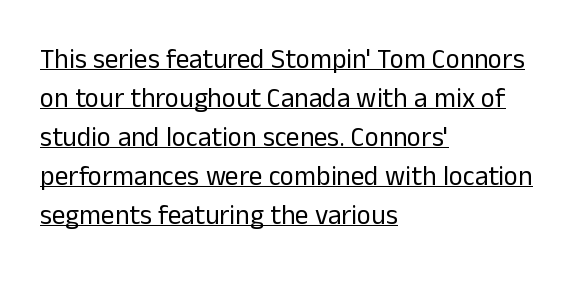
Q: Is the text bold? A: No.
Q: Is the text italic (slanted)? A: No, it is upright.
Q: Is the text underlined? A: Yes.
Q: How is the paragraph aligned? A: Left-aligned.
Q: Is the spacing between letters normal or unusually wide? A: Normal.
Q: Is the spacing between lines tight, normal or loose? A: Normal.
